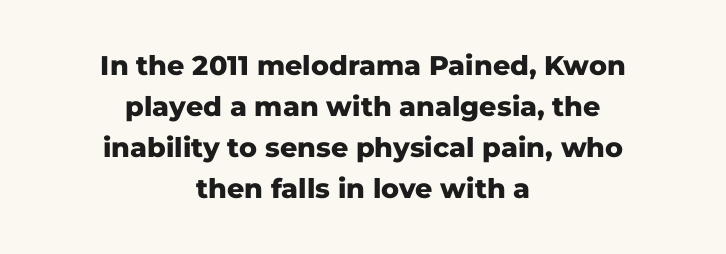
Horizontal bands of white between lines are of average thickness. Tracking here is standard; glyphs follow each other at the usual distance. Which margin do the lines hug? Neither — every line sits in the middle. The specimen omits any rule beneath the text block's lines. Upright lettering throughout. Compared with an ordinary text face, these strokes are far heavier — a full bold.
